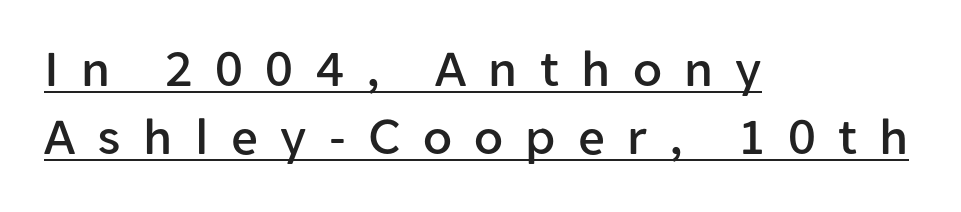
The image shows 53 px sans-serif type, upright; set left-aligned, normal line spacing (1.28x), unusually wide letter spacing (+0.42 em), underlined; low stroke contrast and a medium x-height.
